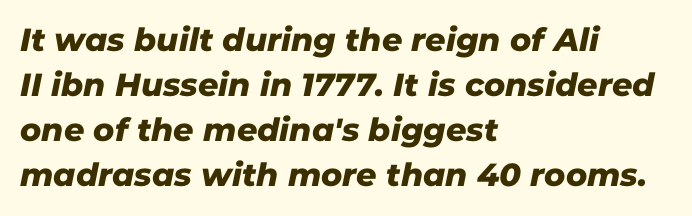
Students, observe: this is what conventionally led text looks like. The face used here is proportionally spaced, like ordinary book or web type. Glyph-to-glyph distance matches everyday printed text. These lines are set flush left with a ragged right edge. This sample uses a sans-serif face.
